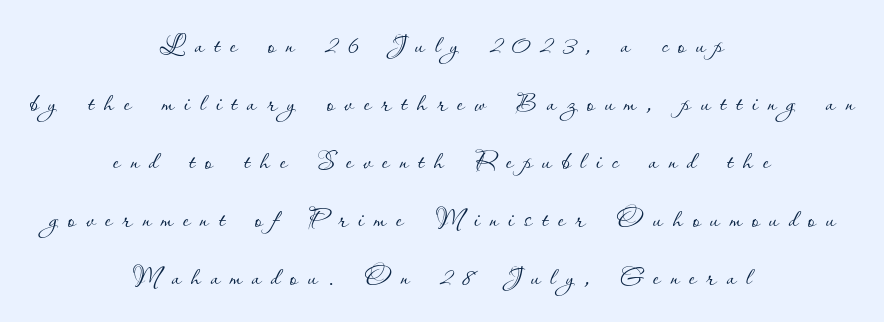
The image shows 36 px thin type; set centered, normal line spacing (1.61x), unusually wide letter spacing (+0.27 em), not underlined; low stroke contrast and a small x-height.
